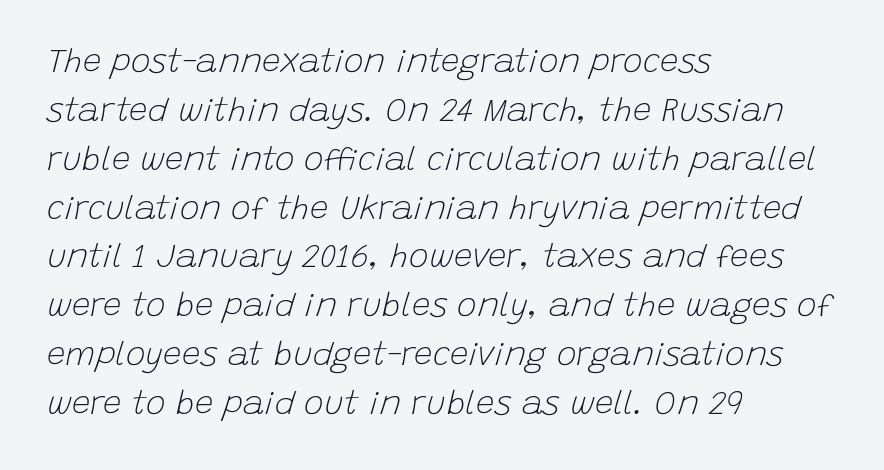
Q: Is the text bold? A: No.
Q: Is the text italic (slanted)? A: Yes, it leans right by about 15 degrees.
Q: Is the text underlined? A: No.
Q: How is the paragraph aligned? A: Left-aligned.
Q: Is the spacing between letters normal or unusually wide? A: Normal.
Q: Is the spacing between lines tight, normal or loose? A: Normal.
Q: Width (condensed, normal, or wide)? A: Normal.
Q: Stroke contrast? A: Low.
Q: x-height? A: Large.
Q: Monospaced? A: No.
